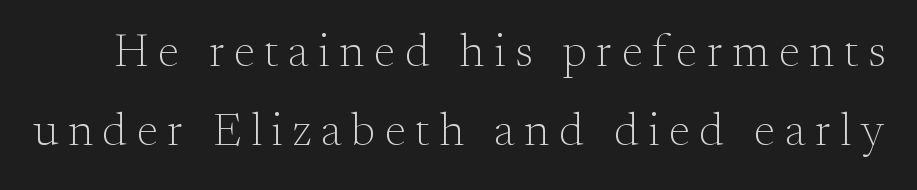
The image shows 46 px light serif type, upright; set line spacing 1.71x, unusually wide letter spacing (+0.21 em), not underlined; medium stroke contrast and a small x-height.
